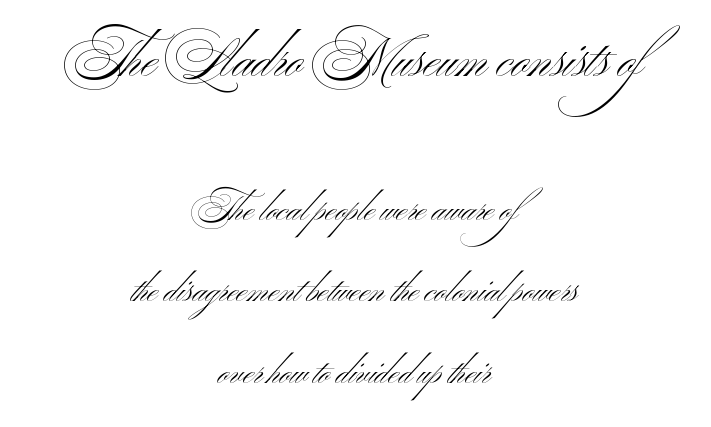
Q: Is the text bold? A: No.
Q: Is the text italic (slanted)? A: Yes.
Q: Is the typeface a serif or a sans-serif typeface? A: Sans-serif.
Q: Is the text underlined? A: No.
Q: How is the paragraph aligned? A: Centered.
Q: Is the spacing between letters normal or unusually wide? A: Normal.
Q: Is the spacing between lines tight, normal or loose? A: Loose.
Q: Which block of text is set in a larger size, the first (top) or the second (bottom)? A: The first (top) one.
Q: Width (condensed, normal, or wide)? A: Wide.
Q: Stroke contrast? A: Medium.
Q: x-height? A: Small.
Q: Monospaced? A: No.
